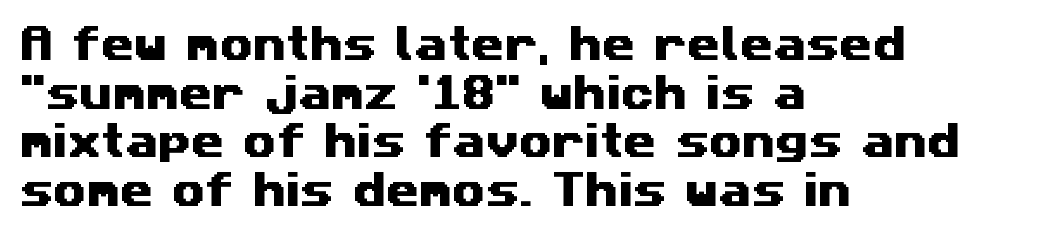
Q: Is the typeface a serif or a sans-serif typeface? A: Sans-serif.
Q: Is the text underlined? A: No.
Q: How is the paragraph aligned? A: Left-aligned.
Q: Is the spacing between letters normal or unusually wide? A: Normal.
Q: Is the spacing between lines tight, normal or loose? A: Normal.
Q: Width (condensed, normal, or wide)? A: Wide.
Q: Stroke contrast? A: Medium.
Q: x-height? A: Medium.
Q: Monospaced? A: No.
